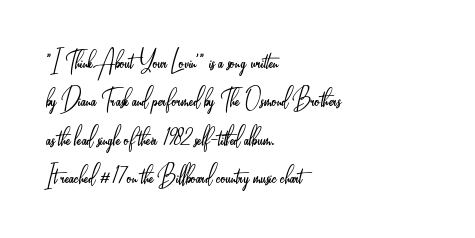
Check the space under the baseline: it is left empty. On a weight scale, this lands at 450 or below. What stands out about the letter spacing? Nothing — it is the standard amount. Note the varied advance widths — an 'i' is clearly narrower than an 'm'.
